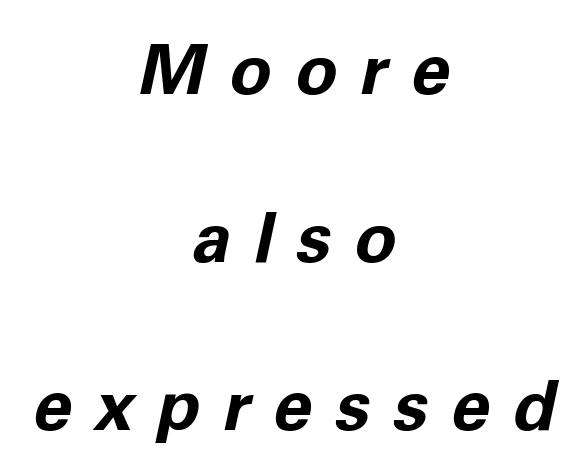
Q: Is the text bold? A: Yes.
Q: Is the text italic (slanted)? A: Yes, it leans right by about 11 degrees.
Q: Is the text underlined? A: No.
Q: How is the paragraph aligned? A: Centered.
Q: Is the spacing between letters normal or unusually wide? A: Unusually wide.
Q: Is the spacing between lines tight, normal or loose? A: Loose.
Q: Width (condensed, normal, or wide)? A: Normal.
Q: Stroke contrast? A: Low.
Q: x-height? A: Medium.
Q: Monospaced? A: No.
